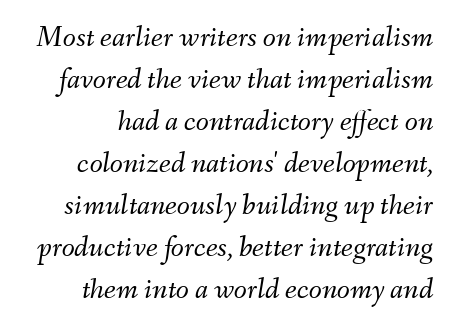
Q: Is the text bold? A: No.
Q: Is the text italic (slanted)? A: Yes, it leans right by about 9 degrees.
Q: Is the text underlined? A: No.
Q: How is the paragraph aligned? A: Right-aligned.
Q: Is the spacing between letters normal or unusually wide? A: Normal.
Q: Is the spacing between lines tight, normal or loose? A: Normal.
Q: Width (condensed, normal, or wide)? A: Normal.
Q: Stroke contrast? A: Medium.
Q: x-height? A: Small.
Q: Monospaced? A: No.
